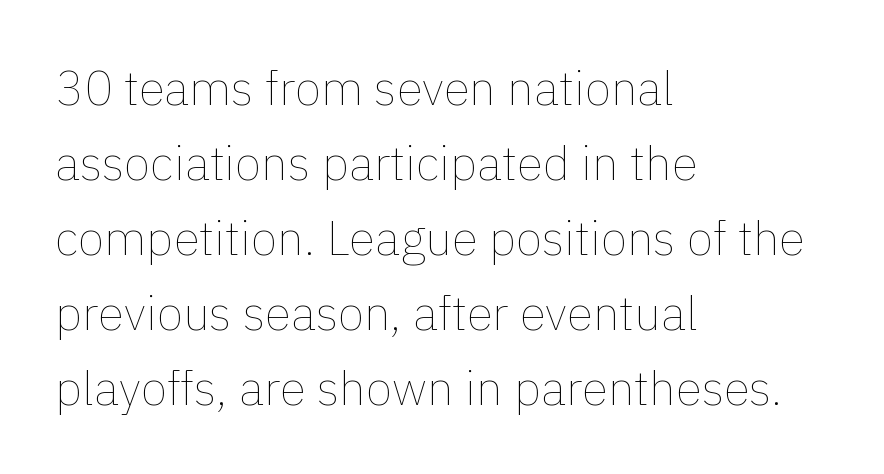
The image shows 48 px thin type, upright; set left-aligned, normal line spacing (1.56x), normal letter spacing, not underlined; a medium x-height.
